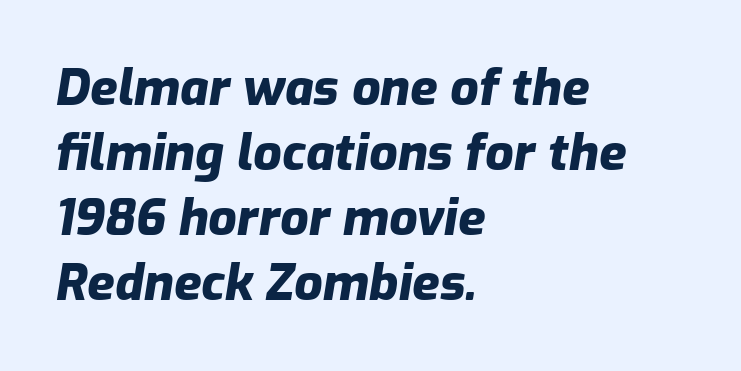
The image shows 50 px heavy type, italic (leaning right); set left-aligned, normal line spacing (1.3x), normal letter spacing, not underlined; low stroke contrast and a medium x-height.
